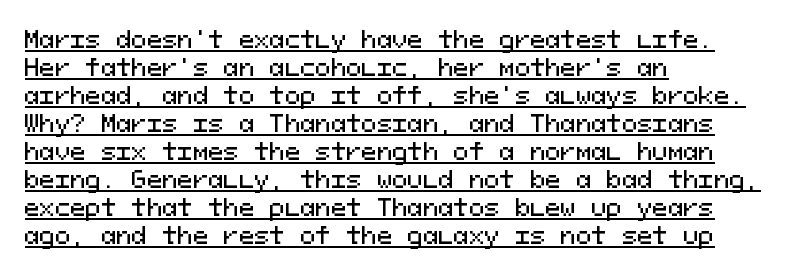
{"italic": "no", "underline": "yes", "align": "left", "line_spacing_ratio": 1.22, "letter_spacing": "normal", "letter_spacing_em": 0.0, "glyph_px": 23}
